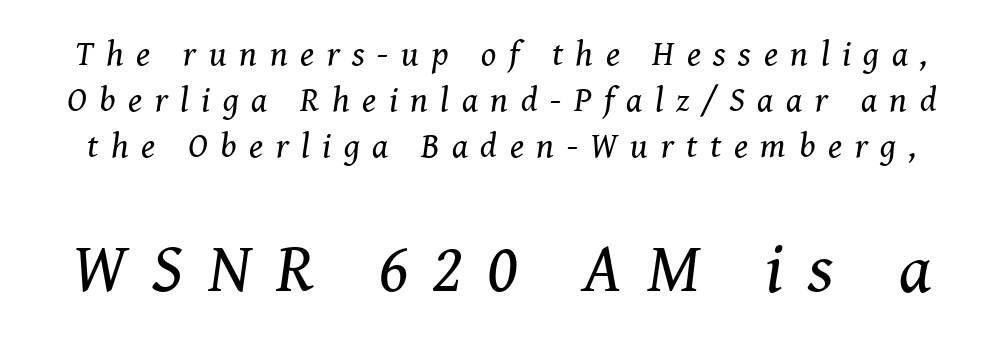
This reads as an unemphasized weight, regular at the heaviest. Plain, unruled lines of type. The letters are spread apart with noticeably loose tracking. Characters are canted at an angle relative to the baseline's perpendicular.
